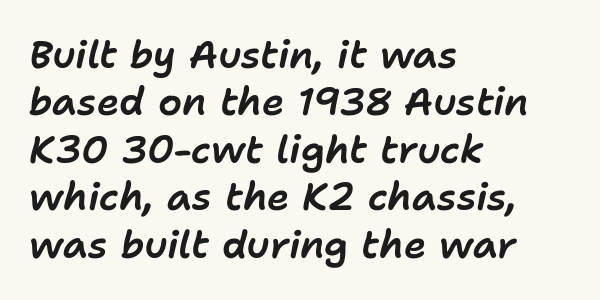
{"italic": "yes", "lean": "right", "slant_degrees": 11, "width": "normal", "stroke_contrast": "low", "x_height": "medium", "monospaced": "no", "underline": "no", "align": "left", "line_spacing": "normal", "line_spacing_ratio": 1.25, "letter_spacing": "normal", "letter_spacing_em": 0.0, "glyph_px": 38}
